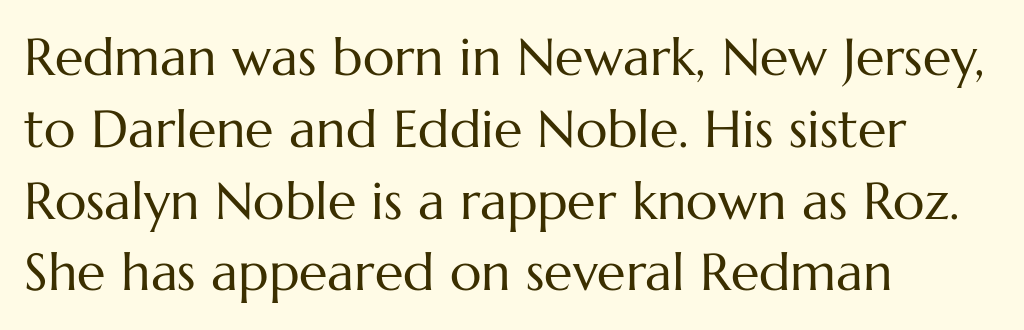
Nobody touched the tracking dial on this one. Here the designer chose a conventional face with non-uniform glyph widths. The strokes carry an ordinary text weight at most. Rendered with straight, roman letterforms.
